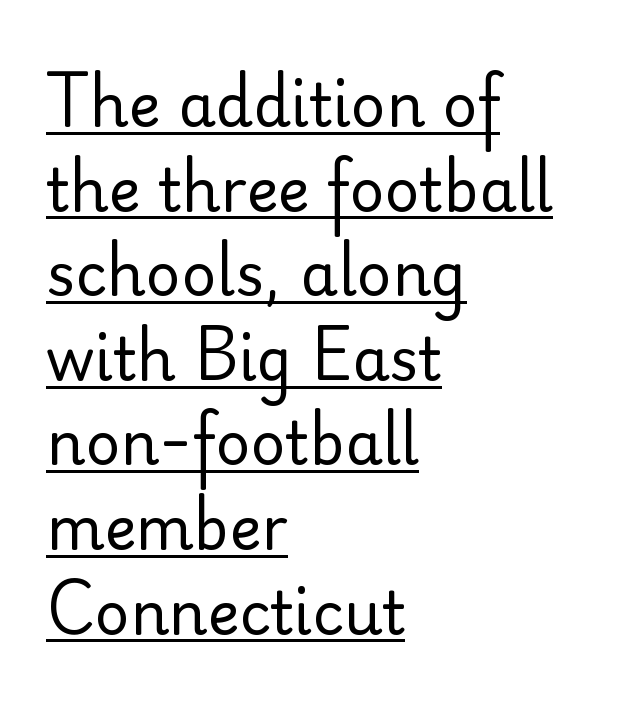
The image shows 60 px regular-weight sans-serif type, upright; set left-aligned, normal line spacing (1.41x), normal letter spacing, underlined; low stroke contrast and a small x-height.
